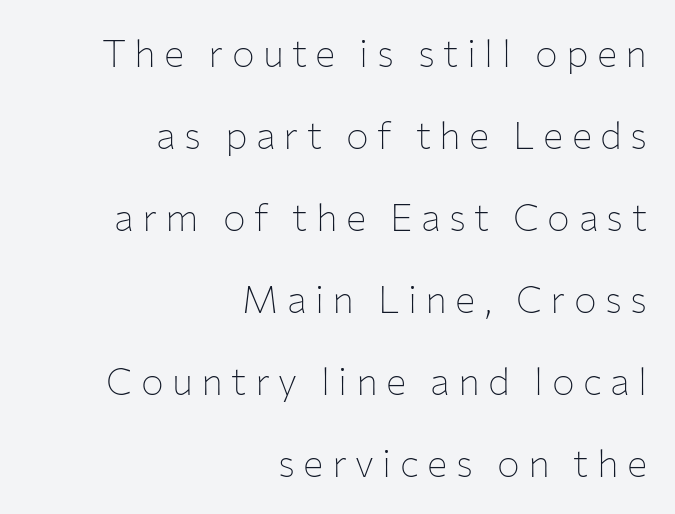
The image shows 38 px thin sans-serif type, upright; set right-aligned, loose line spacing (2.16x), unusually wide letter spacing (+0.22 em), not underlined; low stroke contrast and a medium x-height.
